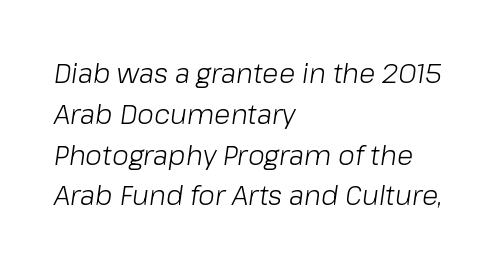
The image shows 27 px text type, italic (leaning right); set left-aligned, normal line spacing (1.51x), normal letter spacing, not underlined.
